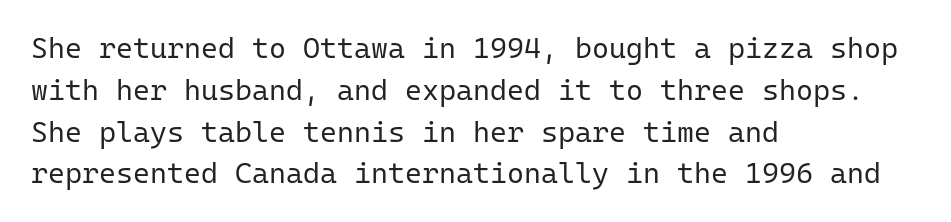
The image shows 29 px regular-weight sans-serif type, upright, monospaced; set left-aligned, normal line spacing (1.44x), normal letter spacing, not underlined; low stroke contrast and a medium x-height.
